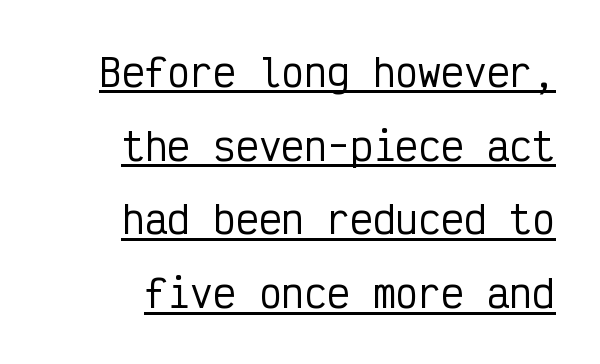
Descenders here cross a horizontal rule under the line. Which margin do the lines hug? The right one — the left edge is uneven. The glyphs in this specimen are sans serif. This sample uses plain, unmodified letter spacing.
